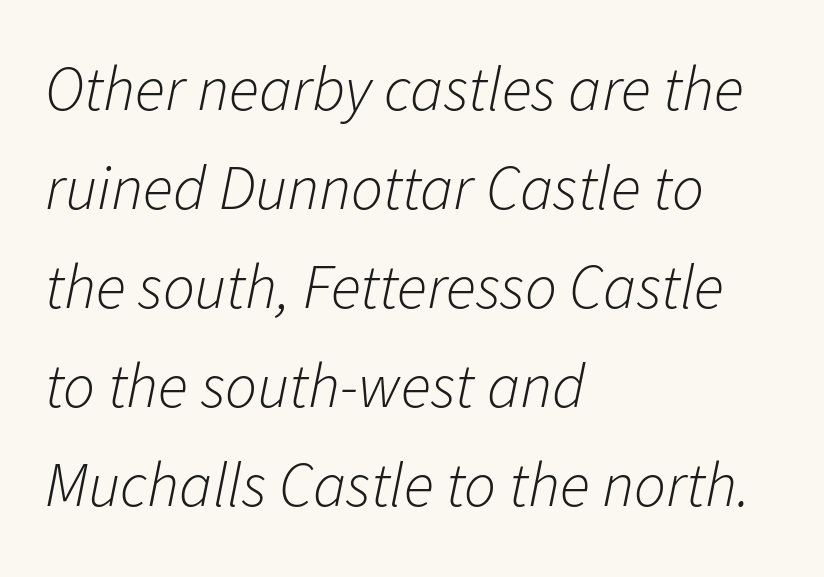
You could not count columns in this text — the font is proportionally spaced. Line spacing here is normal. Slant detected: the letters are inclined. The rendering keeps characters at their native spacing. This is not heavy type; no bold has been used. Casual observation: everything's shoved over to the left.
